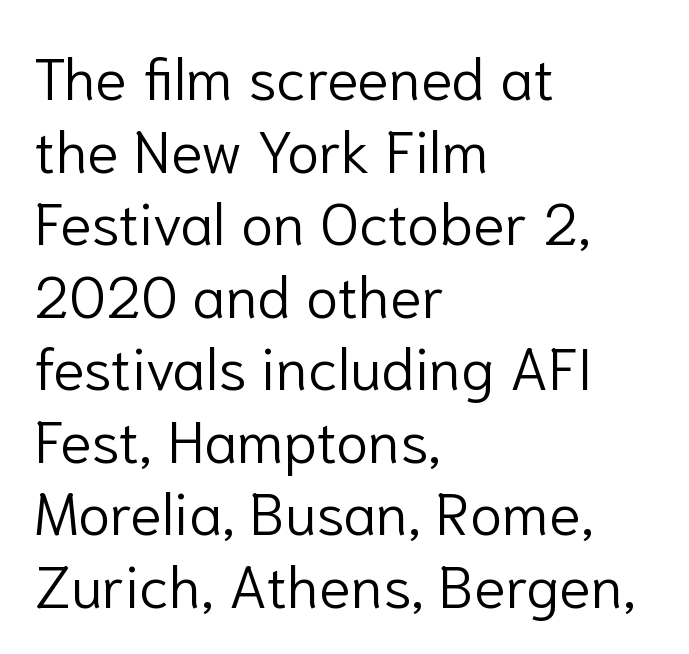
The area under the type is left untouched. Here the glyphs are tracked normally, forming tight word shapes. The rendering shows plain stroke endings on the letterforms — a sans-serif design. The compositor pushed each line to the left boundary. You could not count columns in this text — the font is proportionally spaced. Each stroke keeps to a modest, everyday thickness or less.
